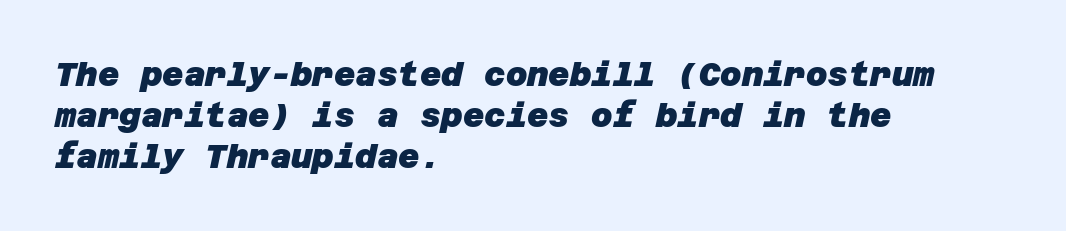
Q: Is the text bold? A: Yes.
Q: Is the typeface a serif or a sans-serif typeface? A: Sans-serif.
Q: Is the text underlined? A: No.
Q: How is the paragraph aligned? A: Left-aligned.
Q: Is the spacing between letters normal or unusually wide? A: Normal.
Q: Width (condensed, normal, or wide)? A: Normal.
Q: Stroke contrast? A: Low.
Q: x-height? A: Large.
